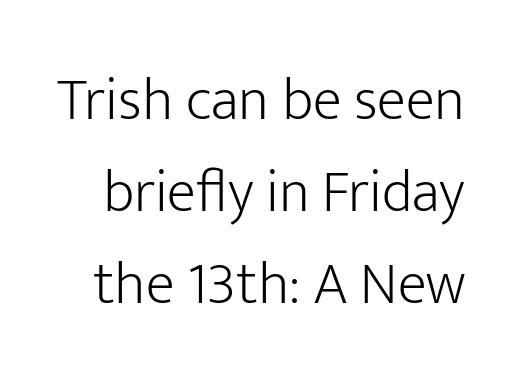
Q: Is the text bold? A: No.
Q: Is the text italic (slanted)? A: No, it is upright.
Q: Is the typeface a serif or a sans-serif typeface? A: Sans-serif.
Q: Is the text underlined? A: No.
Q: Is the spacing between letters normal or unusually wide? A: Normal.
Q: Is the spacing between lines tight, normal or loose? A: Normal.
Q: Width (condensed, normal, or wide)? A: Normal.
Q: Stroke contrast? A: Low.
Q: x-height? A: Medium.
Q: Monospaced? A: No.
